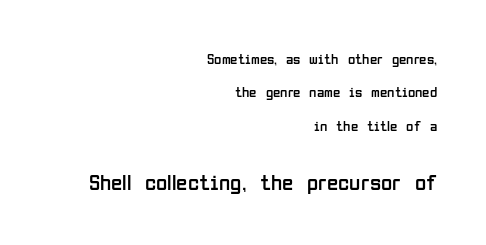
The image shows 23 px text type, upright; set right-aligned, loose line spacing (2.22x), normal letter spacing, not underlined; the second (bottom) block is 1.53x larger.
